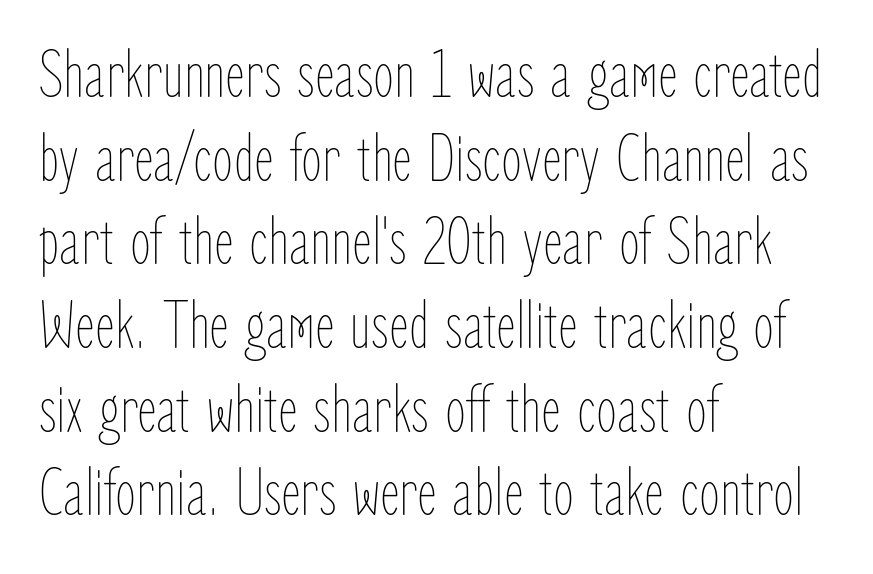
{"italic": "no", "bold": "no", "weight": "thin", "width": "condensed", "stroke_contrast": "low", "x_height": "medium", "monospaced": "no", "underline": "no", "align": "left", "line_spacing_ratio": 1.23, "letter_spacing": "normal", "letter_spacing_em": 0.0, "glyph_px": 68}
